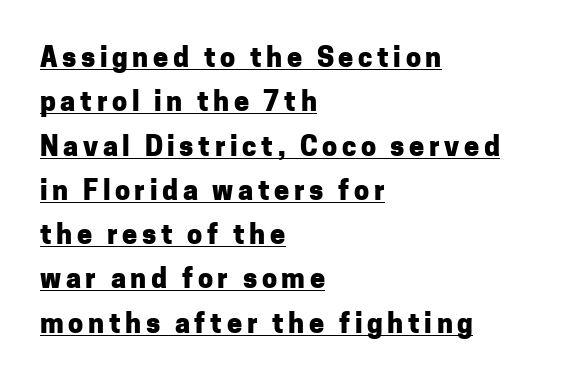
The image shows 27 px bold type, upright; set left-aligned, normal line spacing (1.64x), underlined.
